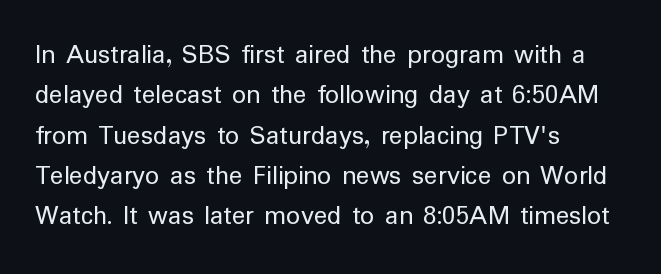
The image shows 28 px regular-weight sans-serif type, upright; set left-aligned, normal line spacing (1.44x), normal letter spacing, not underlined; low stroke contrast and a medium x-height.
